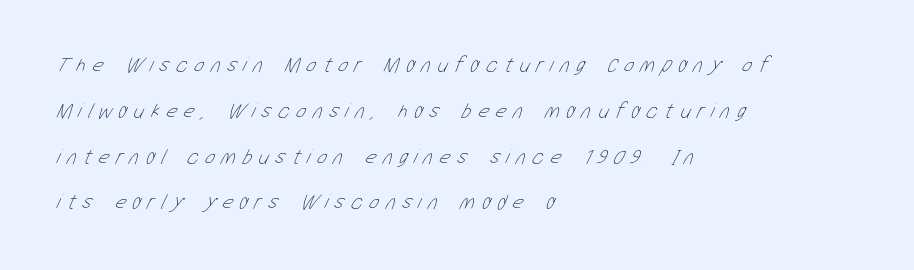
The image shows 21 px text type; set left-aligned, loose line spacing (2.18x), unusually wide letter spacing (+0.32 em), not underlined.
